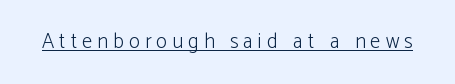
{"italic": "no", "bold": "no", "underline": "yes", "letter_spacing": "wide", "letter_spacing_em": 0.24, "glyph_px": 21}
